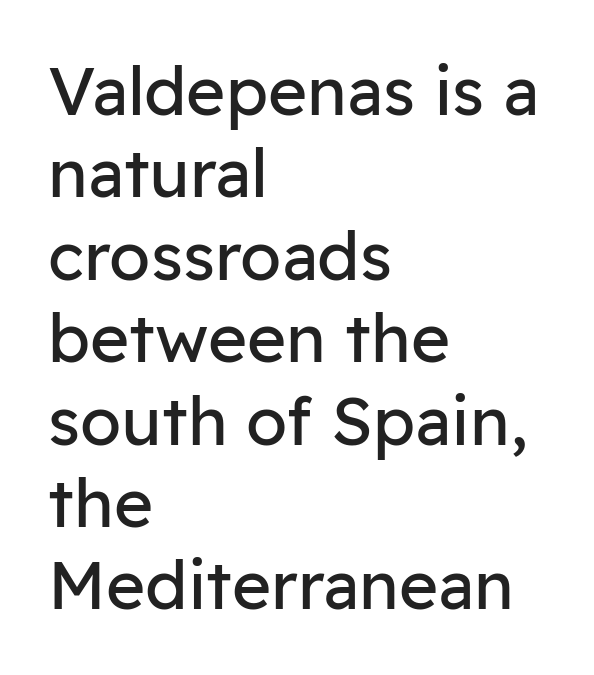
The image shows 67 px regular-weight sans-serif type, upright; set left-aligned, line spacing 1.23x, normal letter spacing, not underlined; low stroke contrast and a medium x-height.
